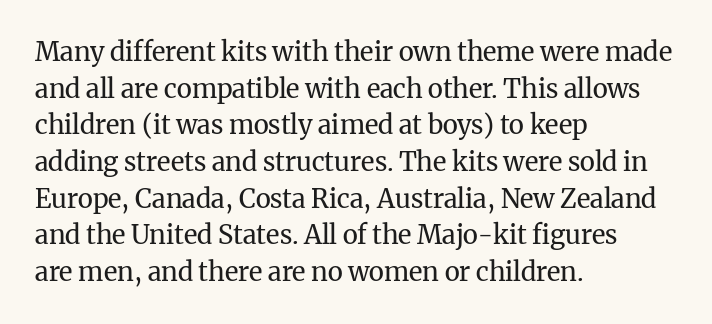
{"italic": "no", "bold": "no", "underline": "no", "align": "left", "line_spacing": "normal", "line_spacing_ratio": 1.41, "letter_spacing": "normal", "letter_spacing_em": 0.0, "glyph_px": 26}
